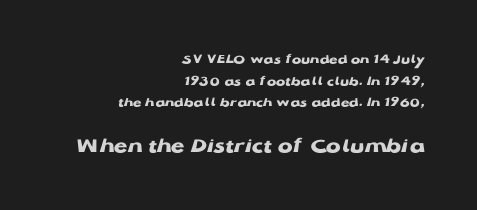
The image shows 22 px bold type, upright; set right-aligned, normal line spacing (1.55x), normal letter spacing, not underlined; the second (bottom) block is 1.57x larger.
